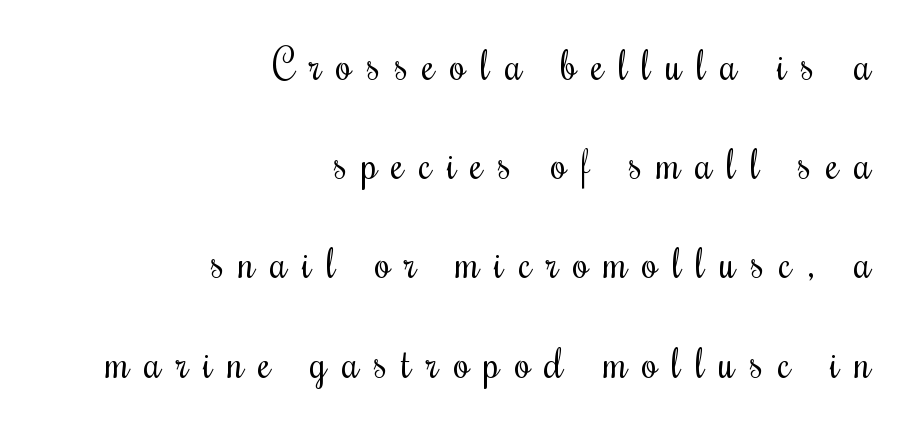
{"bold": "no", "weight": "regular", "width": "condensed", "stroke_contrast": "medium", "x_height": "small", "monospaced": "no", "underline": "no", "align": "right", "line_spacing": "loose", "line_spacing_ratio": 2.42, "letter_spacing": "wide", "letter_spacing_em": 0.36, "glyph_px": 41}
